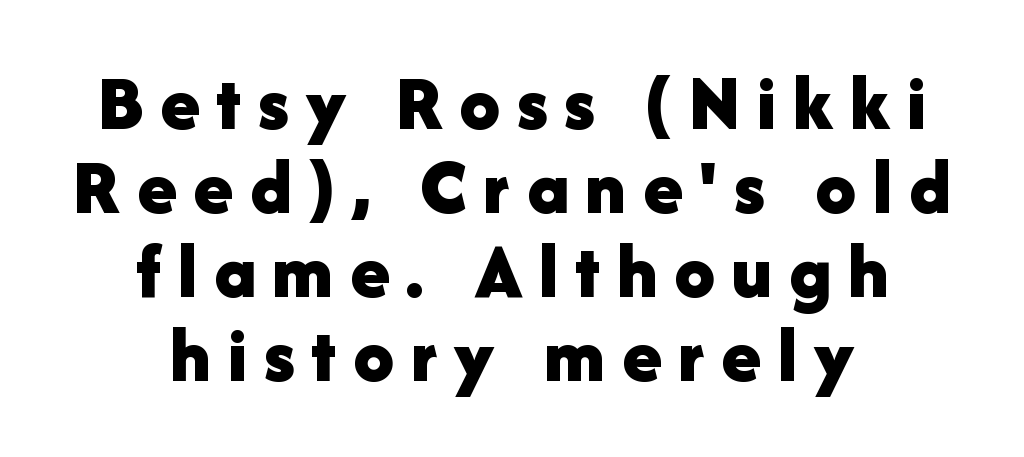
{"serif": "no", "italic": "no", "bold": "yes", "weight": "bold", "width": "normal", "stroke_contrast": "low", "x_height": "medium", "monospaced": "no", "underline": "no", "align": "center", "line_spacing": "tight", "line_spacing_ratio": 1.05, "letter_spacing": "wide", "letter_spacing_em": 0.21, "glyph_px": 80}
